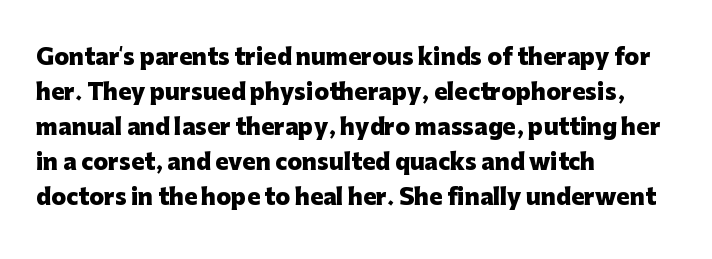
{"italic": "no", "bold": "yes", "underline": "no", "align": "left", "line_spacing": "normal", "line_spacing_ratio": 1.59, "letter_spacing": "normal", "letter_spacing_em": 0.0, "glyph_px": 22}
